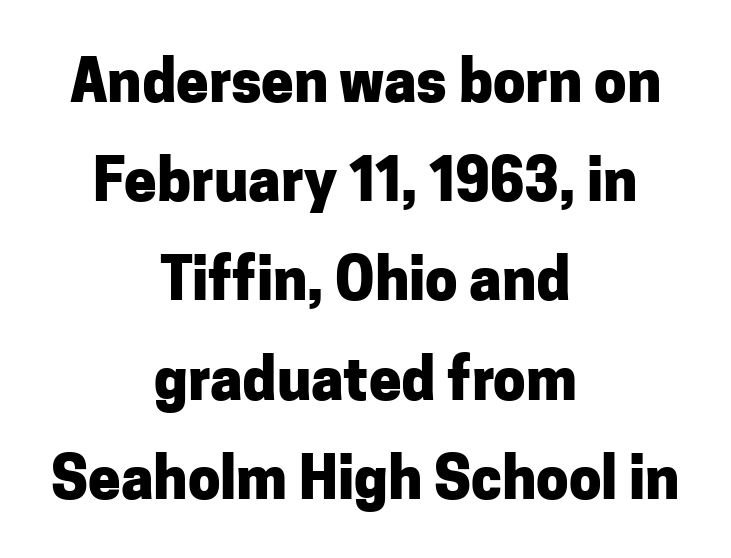
The image shows 58 px heavy sans-serif type, upright; set centered, line spacing 1.71x, normal letter spacing, not underlined; low stroke contrast and a medium x-height.
